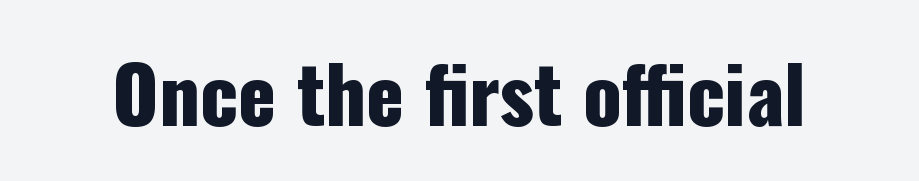
The image shows 78 px condensed sans-serif type, upright; set normal letter spacing, not underlined; low stroke contrast and a medium x-height.
